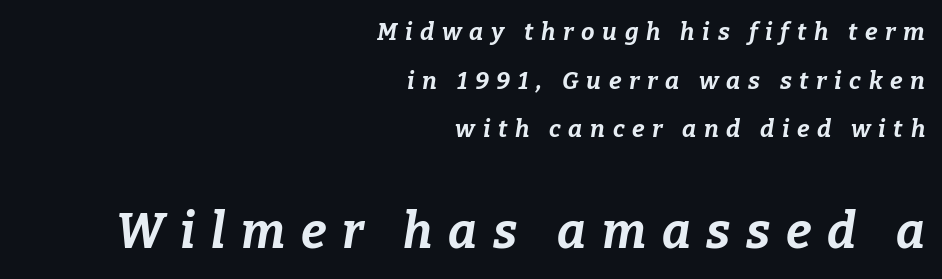
{"italic": "yes", "lean": "right", "slant_degrees": 9, "bold": "yes", "weight": "bold", "width": "normal", "stroke_contrast": "low", "x_height": "medium", "monospaced": "no", "underline": "no", "align": "right", "line_spacing": "loose", "line_spacing_ratio": 2.03, "letter_spacing": "wide", "letter_spacing_em": 0.32, "larger_block": "second", "size_ratio": 2.04, "glyph_px": 49}
